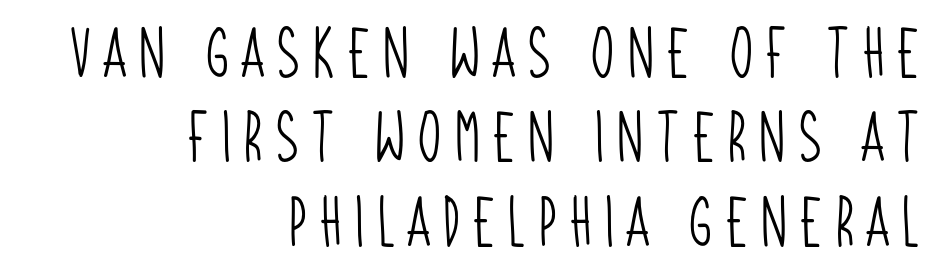
The passage shown stacks its lines at a standard gap. Quick note: underline off. The rendering anchors every line to the right-hand side. Short note: letters widely spaced. Letters have the restrained weight of plain body copy at most. The rendering shows plain stroke endings on the letterforms — a sans-serif design.
